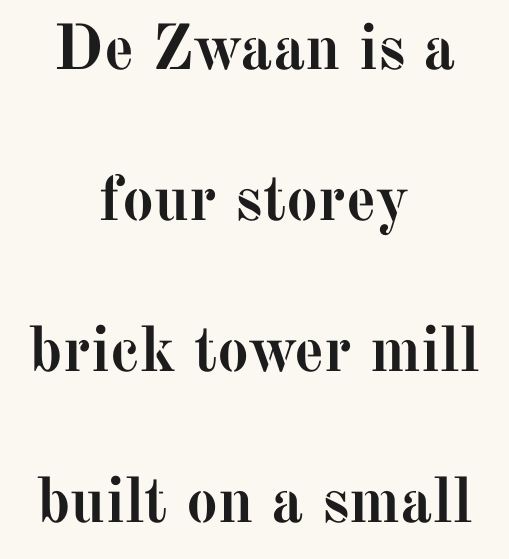
The zone under the glyphs is completely vacant. Short and long lines alike share a common midpoint. Upright lettering throughout. On the weight axis this lands at bold, roughly 700.
